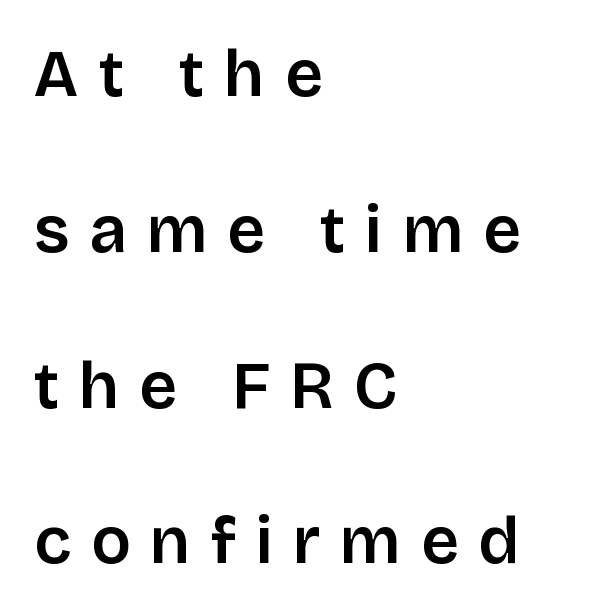
The image shows 66 px sans-serif type, upright; set left-aligned, loose line spacing (2.36x), unusually wide letter spacing (+0.3 em), not underlined; low stroke contrast and a large x-height.
